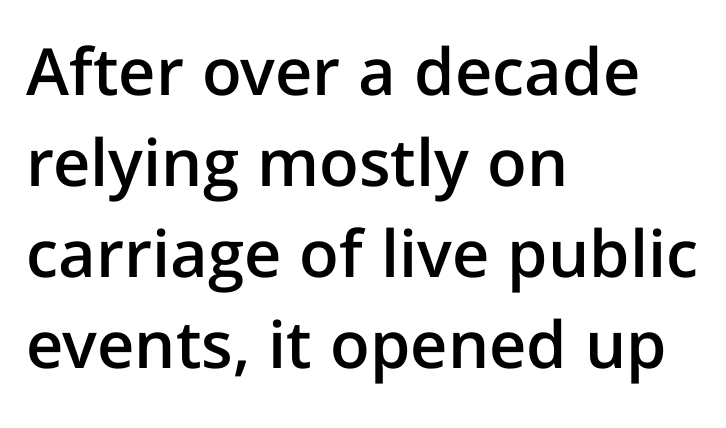
The image shows 65 px semibold sans-serif type, upright; set left-aligned, normal line spacing (1.4x), normal letter spacing, not underlined; low stroke contrast and a medium x-height.
